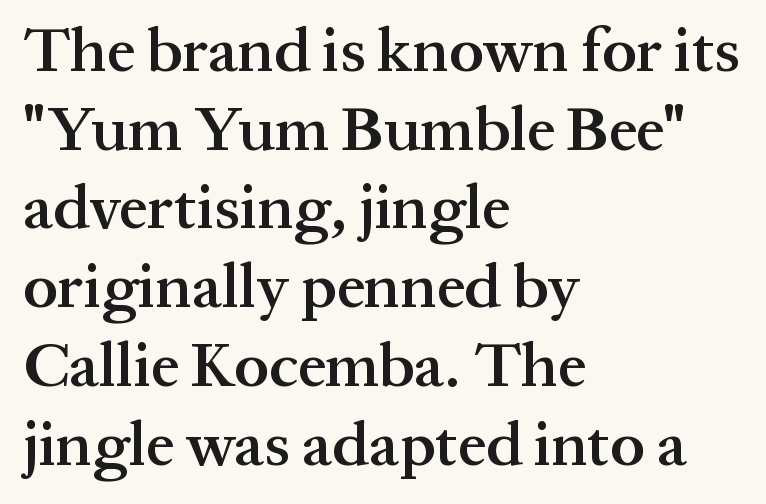
The image shows 63 px semibold serif type, upright; set left-aligned, normal line spacing (1.25x), normal letter spacing, not underlined; medium stroke contrast and a medium x-height.
